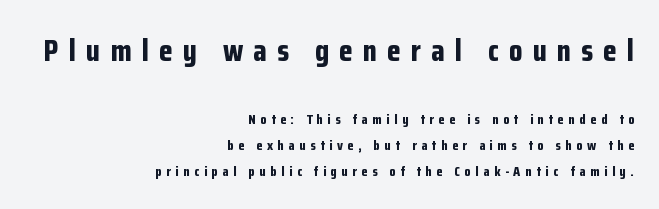
In terms of letterspacing, this is a distinctly airy, spread setting. The strokes are fattened all the way to bold. The text was rendered using a sans face with plain stroke endings. Note the varied advance widths — an 'i' is clearly narrower than an 'm'. Descender tails drop into unmarked territory. Larger block? The one above; the one below is distinctly smaller.
